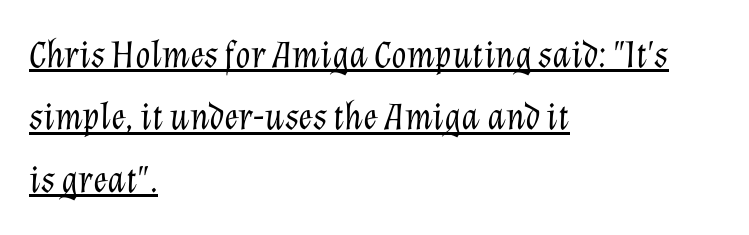
{"italic": "yes", "lean": "right", "slant_degrees": 12, "bold": "no", "weight": "light", "width": "normal", "stroke_contrast": "low", "x_height": "medium", "monospaced": "no", "underline": "yes", "align": "left", "line_spacing": "normal", "line_spacing_ratio": 1.6, "letter_spacing": "normal", "letter_spacing_em": 0.0, "glyph_px": 39}
